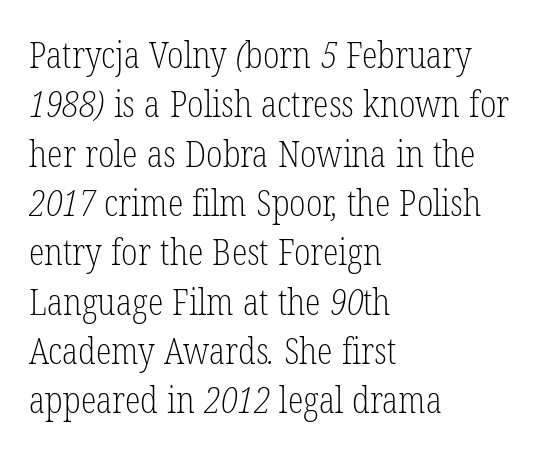
Q: Is the text bold? A: No.
Q: Is the typeface a serif or a sans-serif typeface? A: Serif.
Q: Is the text underlined? A: No.
Q: How is the paragraph aligned? A: Left-aligned.
Q: Is the spacing between letters normal or unusually wide? A: Normal.
Q: Is the spacing between lines tight, normal or loose? A: Normal.
Q: Width (condensed, normal, or wide)? A: Condensed.
Q: Stroke contrast? A: Low.
Q: x-height? A: Medium.
Q: Monospaced? A: No.
